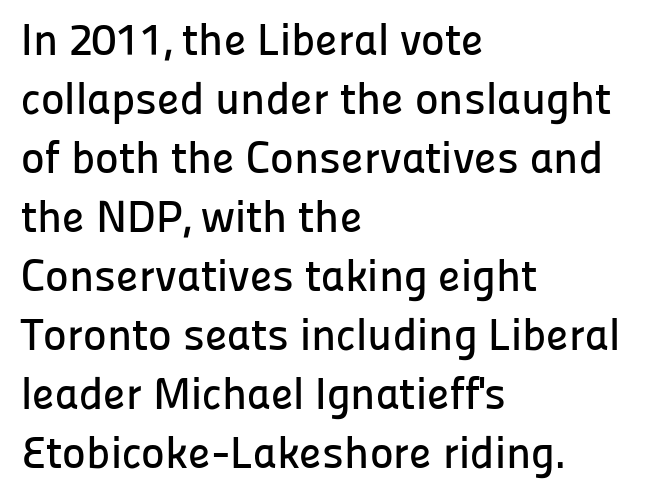
The image shows 45 px sans-serif type, upright; set left-aligned, normal line spacing (1.31x), normal letter spacing, not underlined; low stroke contrast and a medium x-height.
